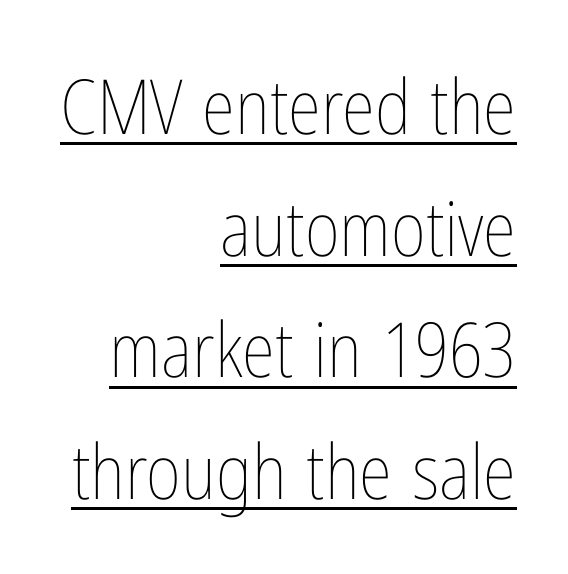
Think of a printed novel: that variable character pitch is what you see here. Bold? No — there's no thickening of the strokes. In designer terms, the underline attribute is active on this setting. A roman cut, with each character standing at attention.
